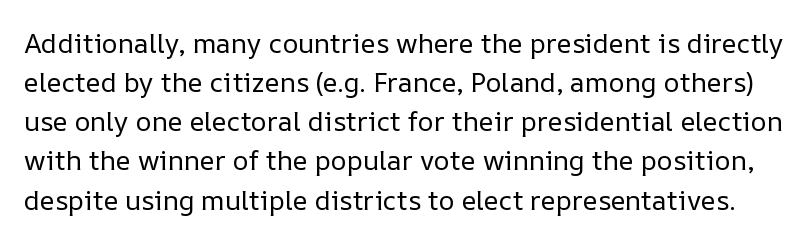
Q: Is the text bold? A: No.
Q: Is the text italic (slanted)? A: No, it is upright.
Q: Is the text underlined? A: No.
Q: Is the spacing between letters normal or unusually wide? A: Normal.
Q: Is the spacing between lines tight, normal or loose? A: Normal.
